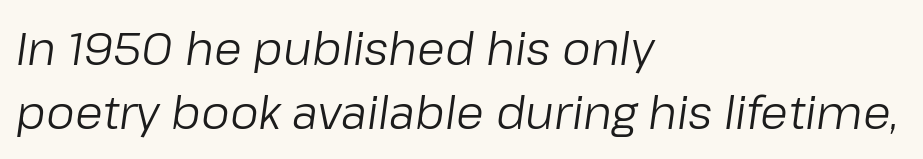
A typesetter would call this proportional, since set widths differ per character. The text block is weighted toward the left margin, trailing off unevenly rightward. Looking at the ascenders, they clearly lean. Tracking value appears to be zero — textbook default spacing. The baseline area is clear.
